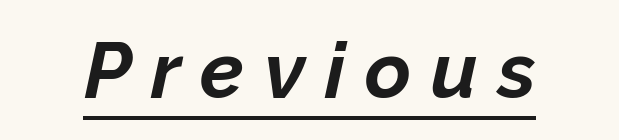
The image shows 79 px bold type, italic (leaning right); set unusually wide letter spacing (+0.25 em), underlined; low stroke contrast and a medium x-height.
